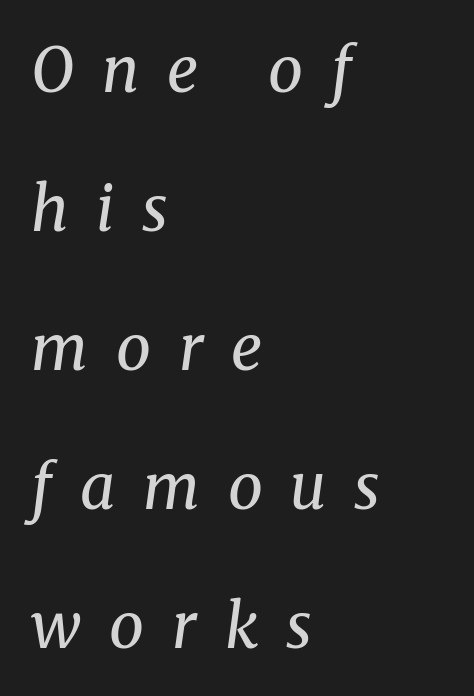
The image shows 62 px regular-weight serif type, italic (leaning right); set left-aligned, loose line spacing (2.24x), unusually wide letter spacing (+0.45 em), not underlined; medium stroke contrast and a medium x-height.
